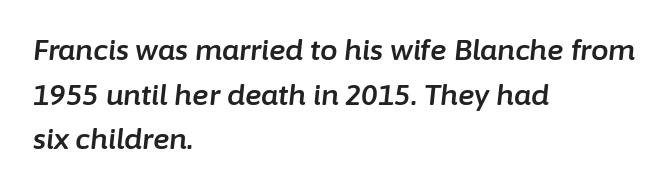
Q: Is the text italic (slanted)? A: Yes, it leans right by about 6 degrees.
Q: Is the text underlined? A: No.
Q: How is the paragraph aligned? A: Left-aligned.
Q: Is the spacing between letters normal or unusually wide? A: Normal.
Q: Is the spacing between lines tight, normal or loose? A: Normal.
Q: Width (condensed, normal, or wide)? A: Normal.
Q: Stroke contrast? A: Low.
Q: x-height? A: Medium.
Q: Monospaced? A: No.
